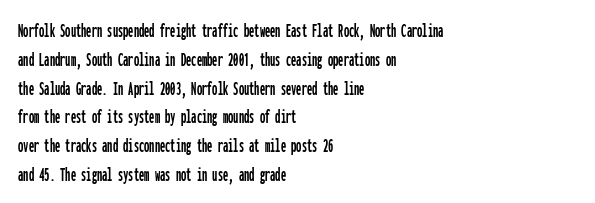
{"italic": "no", "underline": "no", "align": "left", "line_spacing": "normal", "line_spacing_ratio": 1.37, "letter_spacing": "normal", "letter_spacing_em": 0.0, "glyph_px": 21}
